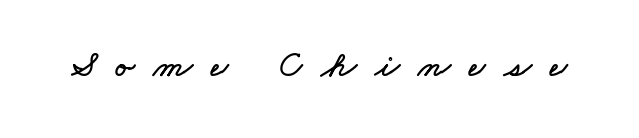
Q: Is the text underlined? A: No.
Q: Is the spacing between letters normal or unusually wide? A: Unusually wide.
Q: Width (condensed, normal, or wide)? A: Wide.
Q: Stroke contrast? A: Low.
Q: x-height? A: Small.
Q: Monospaced? A: No.
